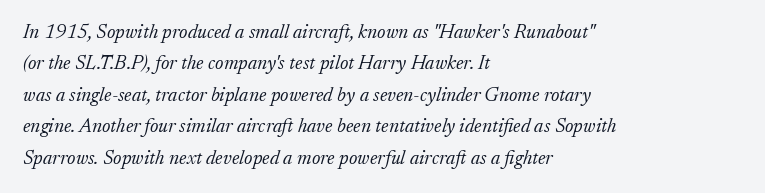
Q: Is the text bold? A: No.
Q: Is the text italic (slanted)? A: Yes, it leans right by about 17 degrees.
Q: Is the text underlined? A: No.
Q: How is the paragraph aligned? A: Left-aligned.
Q: Is the spacing between letters normal or unusually wide? A: Normal.
Q: Is the spacing between lines tight, normal or loose? A: Normal.
